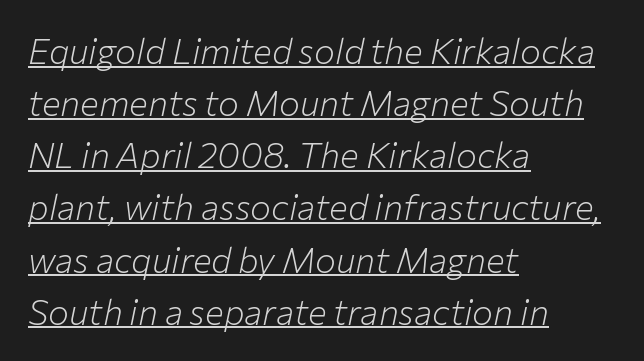
Q: Is the text bold? A: No.
Q: Is the text italic (slanted)? A: Yes, it leans right by about 12 degrees.
Q: Is the text underlined? A: Yes.
Q: How is the paragraph aligned? A: Left-aligned.
Q: Is the spacing between letters normal or unusually wide? A: Normal.
Q: Is the spacing between lines tight, normal or loose? A: Normal.
Q: Width (condensed, normal, or wide)? A: Normal.
Q: Stroke contrast? A: Low.
Q: x-height? A: Medium.
Q: Monospaced? A: No.
